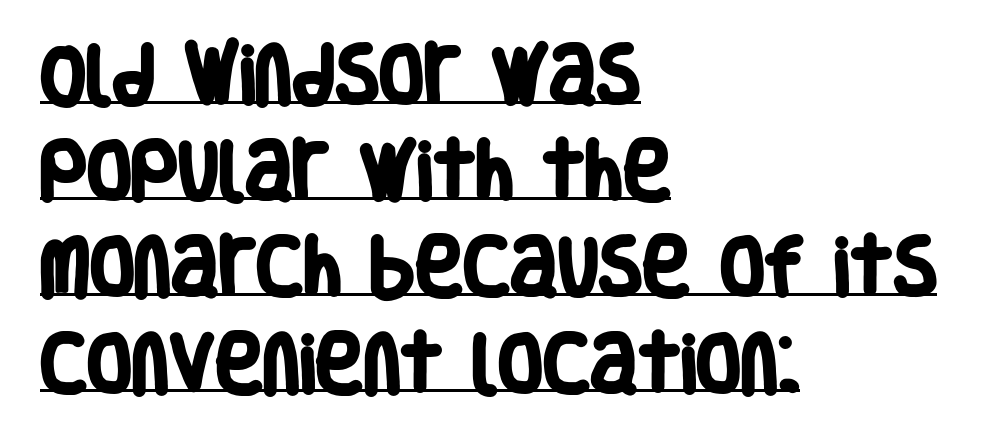
The face used here appears with an underline applied. The rendering uses a moderate line-height, typical for paragraphs. The sample has been set heavy, in full bold. Letter spacing: default. Nothing sits at the stroke ends, so this counts as sans-serif.
